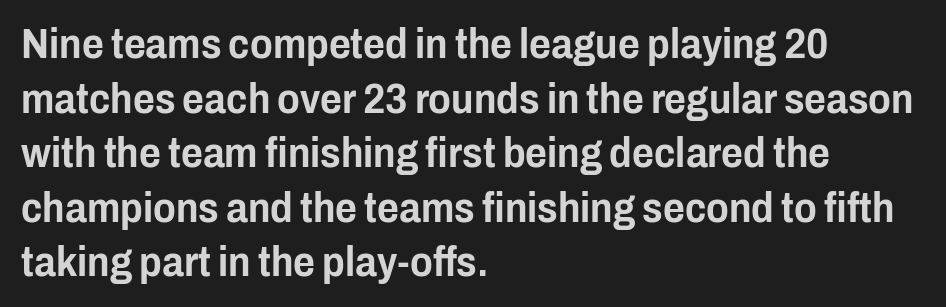
Words appear dense and cohesive because spacing is normal. Beneath every word, the page is bare. Think of a printed novel: that variable character pitch is what you see here. A roman cut, with each character standing at attention.
